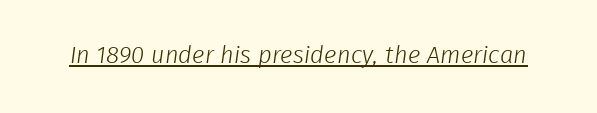
Q: Is the text bold? A: No.
Q: Is the text underlined? A: Yes.
Q: Is the spacing between letters normal or unusually wide? A: Normal.
